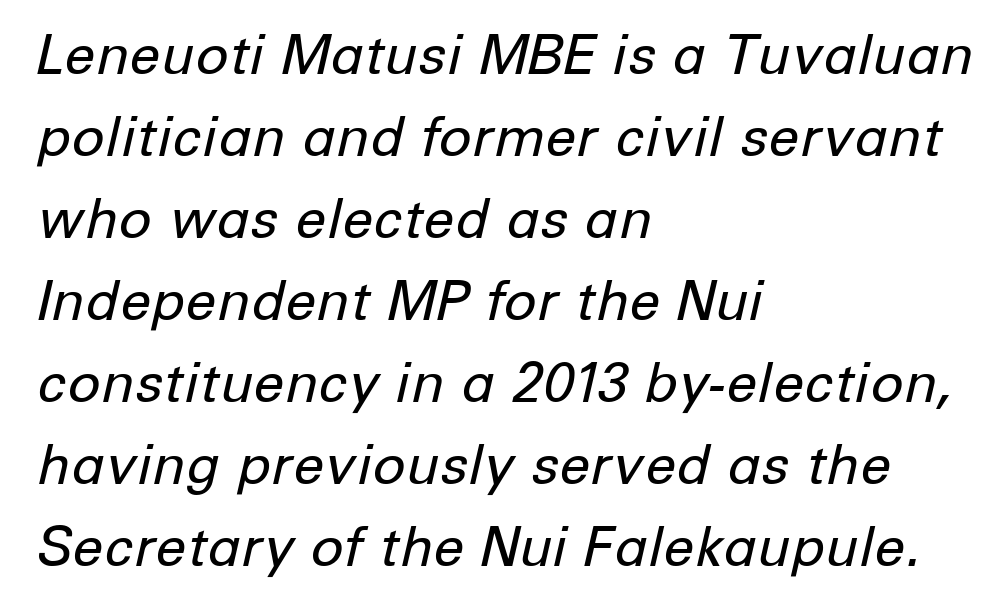
This sample has the flowing, uneven cadence of proportional lettering. Does the lettering tilt? It does — this is italic. Is the type heavy? It reads as light-to-regular instead. Observe the ordinary spacing: letters are neighbours, not strangers. Underlining? Definitely not there.
